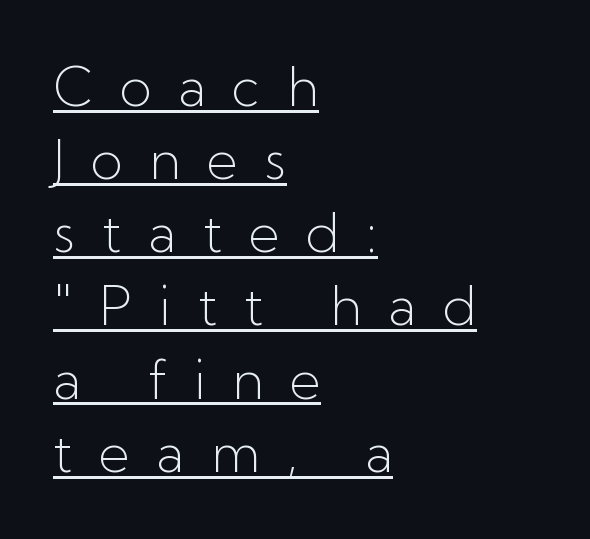
The typesetter chose a ragged-right arrangement here. A sans-serif font was chosen for this passage. Observe the wide spacing: letters keep a clear distance from each other. Somebody hit Ctrl+U on this one — the words are underlined.
